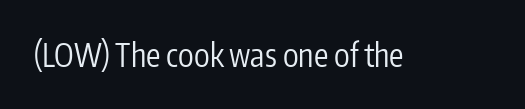
{"serif": "no", "italic": "no", "bold": "no", "weight": "regular", "width": "condensed", "stroke_contrast": "low", "x_height": "medium", "monospaced": "no", "underline": "no", "letter_spacing": "normal", "letter_spacing_em": 0.0, "glyph_px": 32}
